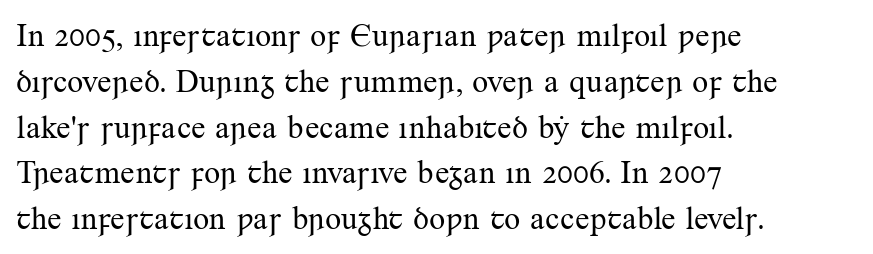
{"serif": "yes", "italic": "no", "bold": "no", "weight": "regular", "width": "normal", "stroke_contrast": "medium", "x_height": "small", "monospaced": "no", "underline": "no", "align": "left", "line_spacing": "normal", "line_spacing_ratio": 1.43, "letter_spacing": "normal", "letter_spacing_em": 0.0, "glyph_px": 32}
